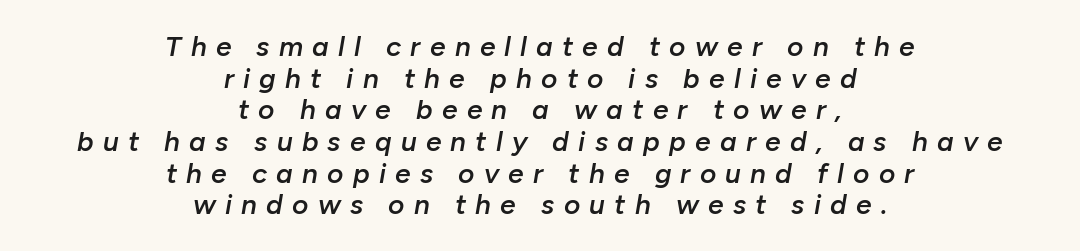
The image shows 28 px semibold type, italic (leaning right); set centered, tight line spacing (1.13x), unusually wide letter spacing (+0.33 em), not underlined; low stroke contrast and a medium x-height.
